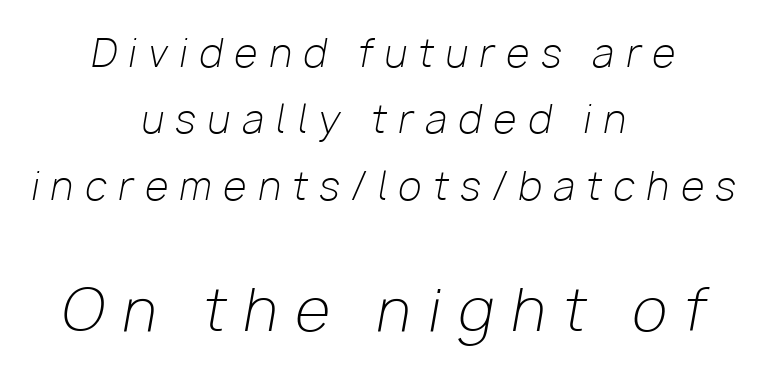
The image shows 57 px light type, italic (leaning right); set centered, line spacing 1.75x, unusually wide letter spacing (+0.31 em), not underlined; the second (bottom) block is 1.5x larger; low stroke contrast and a medium x-height.
